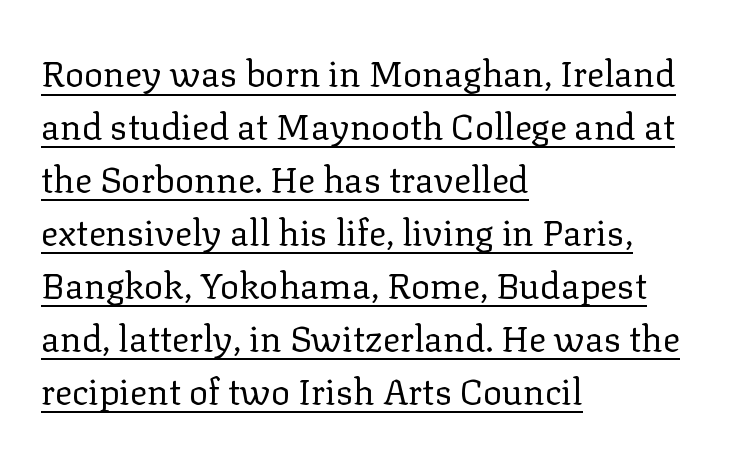
The image shows 36 px regular-weight serif type, upright; set left-aligned, normal line spacing (1.47x), normal letter spacing, underlined; low stroke contrast and a medium x-height.
